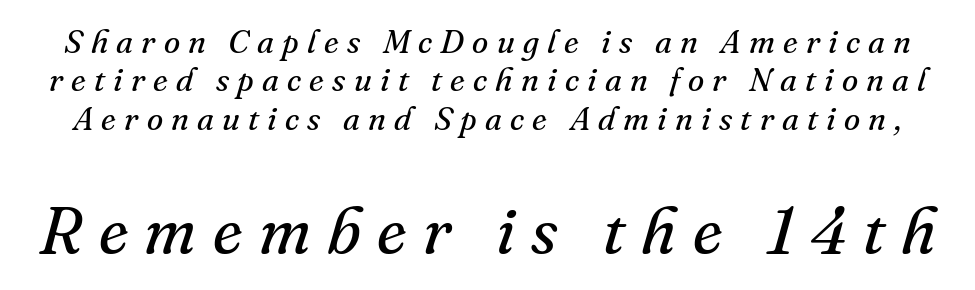
Q: Is the text bold? A: No.
Q: Is the text italic (slanted)? A: Yes, it leans right by about 16 degrees.
Q: Is the typeface a serif or a sans-serif typeface? A: Serif.
Q: Is the text underlined? A: No.
Q: Is the spacing between letters normal or unusually wide? A: Unusually wide.
Q: Which block of text is set in a larger size, the first (top) or the second (bottom)? A: The second (bottom) one.
Q: Width (condensed, normal, or wide)? A: Normal.
Q: Stroke contrast? A: Medium.
Q: x-height? A: Small.
Q: Monospaced? A: No.
